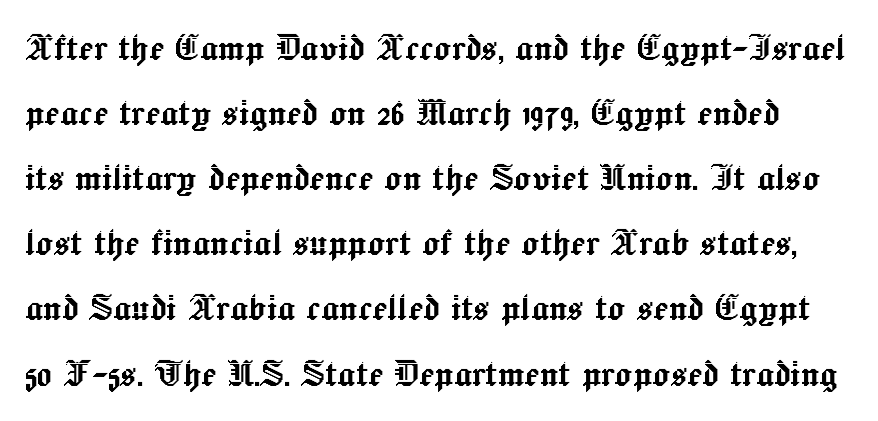
Q: Is the text italic (slanted)? A: No, it is upright.
Q: Is the text underlined? A: No.
Q: Is the spacing between letters normal or unusually wide? A: Normal.
Q: Is the spacing between lines tight, normal or loose? A: Normal.
Q: Width (condensed, normal, or wide)? A: Normal.
Q: x-height? A: Medium.
Q: Monospaced? A: No.
